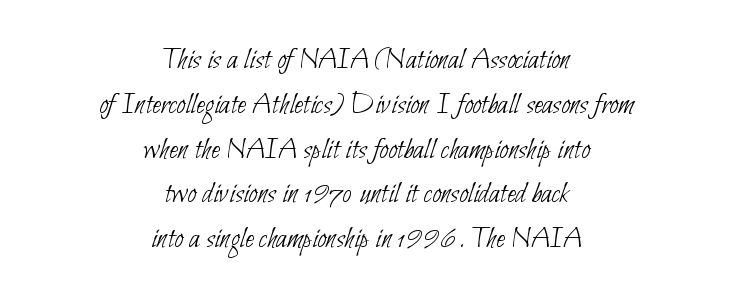
{"serif": "no", "bold": "no", "weight": "thin", "width": "condensed", "stroke_contrast": "low", "x_height": "small", "monospaced": "no", "underline": "no", "align": "center", "line_spacing": "normal", "line_spacing_ratio": 1.4, "letter_spacing": "normal", "letter_spacing_em": 0.0, "glyph_px": 32}
